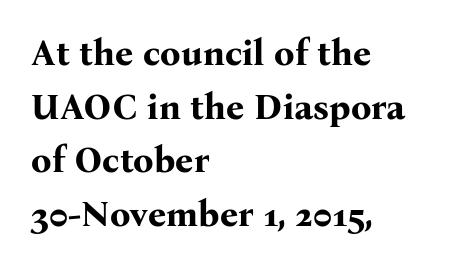
The foot of each line stays bare and open. Do the characters align in a grid? No, the font is proportional. The font family rendered here belongs to the serif group. Set as a true bold cut, around the 700 mark. How would I describe the line gaps? Plain and ordinary. Caption: multi-line text, flush left, ragged right.
